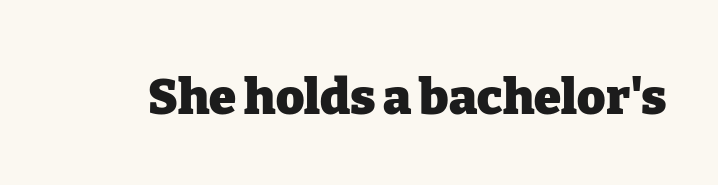
{"serif": "yes", "italic": "no", "bold": "yes", "weight": "heavy", "width": "normal", "stroke_contrast": "low", "x_height": "medium", "monospaced": "no", "underline": "no", "letter_spacing": "normal", "letter_spacing_em": 0.0, "glyph_px": 49}
